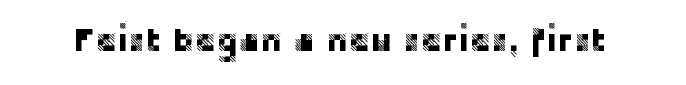
{"serif": "no", "italic": "no", "width": "normal", "stroke_contrast": "low", "x_height": "large", "monospaced": "no", "underline": "no", "letter_spacing": "normal", "letter_spacing_em": 0.0, "glyph_px": 33}
